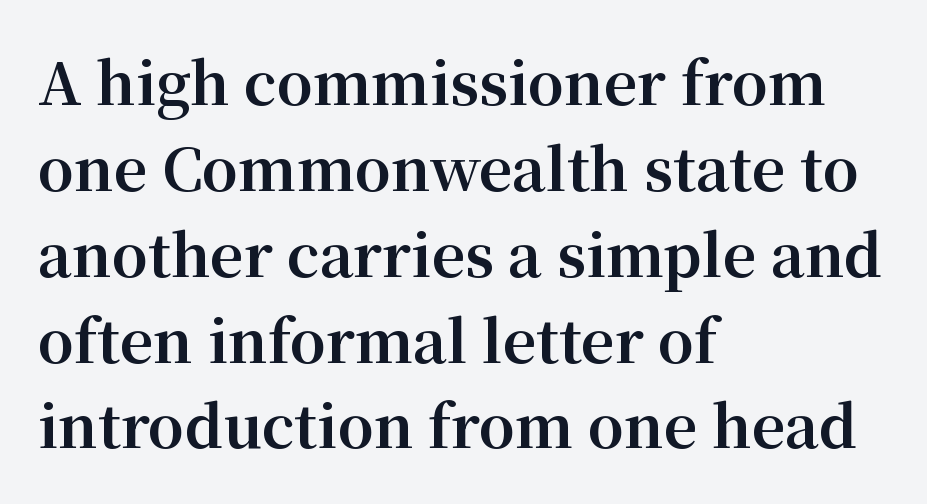
{"serif": "yes", "italic": "no", "bold": "yes", "weight": "bold", "width": "normal", "stroke_contrast": "medium", "x_height": "medium", "monospaced": "no", "underline": "no", "align": "left", "line_spacing": "normal", "line_spacing_ratio": 1.48, "letter_spacing": "normal", "letter_spacing_em": 0.0, "glyph_px": 58}
